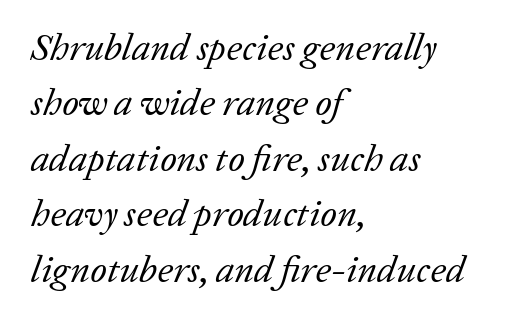
Q: Is the text bold? A: No.
Q: Is the text italic (slanted)? A: Yes, it leans right by about 20 degrees.
Q: Is the typeface a serif or a sans-serif typeface? A: Serif.
Q: Is the text underlined? A: No.
Q: How is the paragraph aligned? A: Left-aligned.
Q: Is the spacing between letters normal or unusually wide? A: Normal.
Q: Is the spacing between lines tight, normal or loose? A: Normal.
Q: Width (condensed, normal, or wide)? A: Normal.
Q: Stroke contrast? A: Low.
Q: x-height? A: Medium.
Q: Monospaced? A: No.
